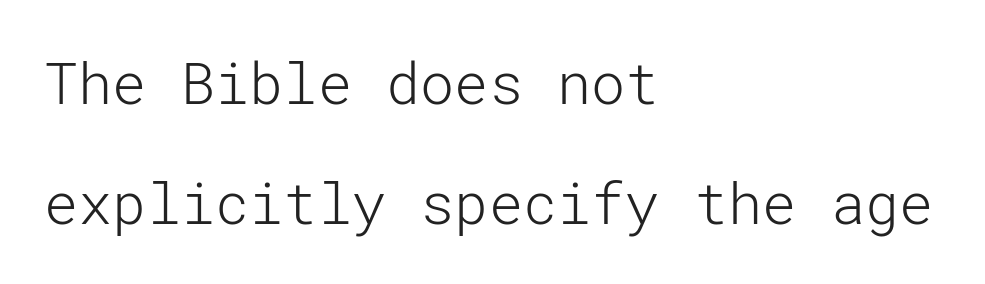
No italicization has been applied; the sample stays upright. The specimen omits any rule beneath the text block's lines. Interline gaps are noticeably wide in this sample. The line texture is even and compact thanks to regular tracking. The typeface chosen for these lines omits serifs.
